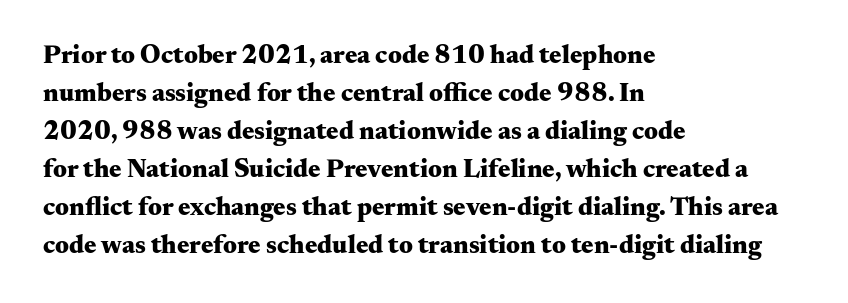
{"italic": "no", "bold": "yes", "underline": "no", "align": "left", "line_spacing": "normal", "line_spacing_ratio": 1.46, "letter_spacing": "normal", "letter_spacing_em": 0.0, "glyph_px": 26}
